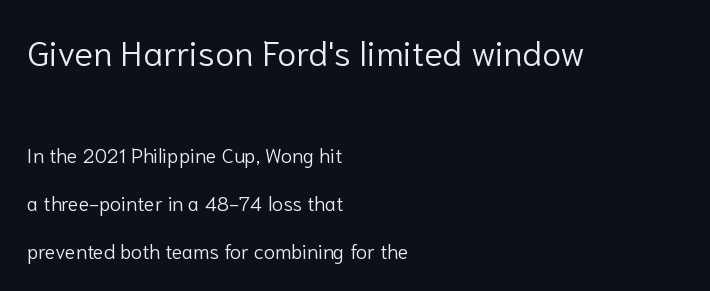
The image shows 35 px light sans-serif type, upright; set left-aligned, loose line spacing (2.42x), normal letter spacing, not underlined; the first (top) block is 1.75x larger; low stroke contrast and a medium x-height.
